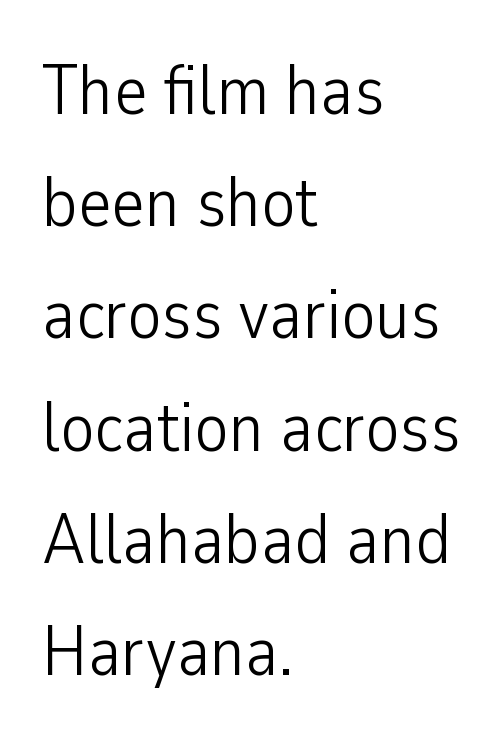
{"serif": "no", "italic": "no", "bold": "no", "weight": "light", "width": "condensed", "stroke_contrast": "low", "x_height": "medium", "monospaced": "no", "underline": "no", "align": "left", "line_spacing": "normal", "line_spacing_ratio": 1.58, "letter_spacing": "normal", "letter_spacing_em": 0.0, "glyph_px": 71}
